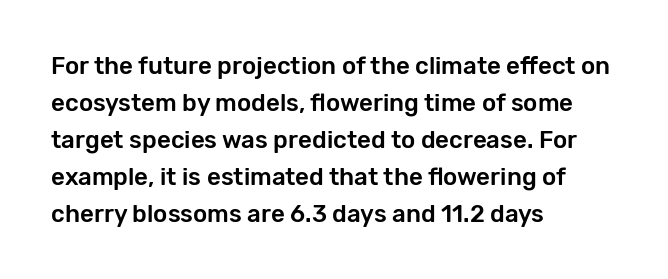
Q: Is the text italic (slanted)? A: No, it is upright.
Q: Is the text underlined? A: No.
Q: How is the paragraph aligned? A: Left-aligned.
Q: Is the spacing between letters normal or unusually wide? A: Normal.
Q: Is the spacing between lines tight, normal or loose? A: Normal.
